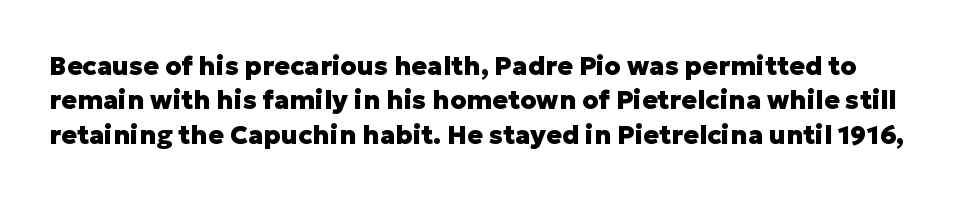
{"italic": "no", "bold": "yes", "underline": "no", "line_spacing": "normal", "line_spacing_ratio": 1.32, "letter_spacing": "normal", "letter_spacing_em": 0.0, "glyph_px": 26}
